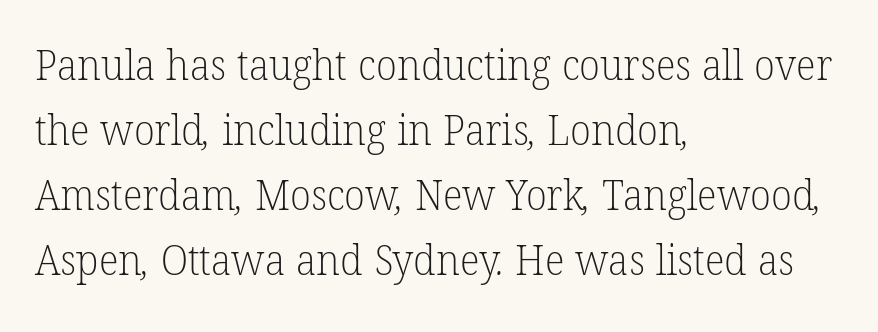
{"serif": "yes", "bold": "no", "weight": "light", "width": "normal", "stroke_contrast": "low", "x_height": "medium", "monospaced": "no", "underline": "no", "align": "left", "line_spacing": "normal", "line_spacing_ratio": 1.55, "letter_spacing": "normal", "letter_spacing_em": 0.0, "glyph_px": 42}
